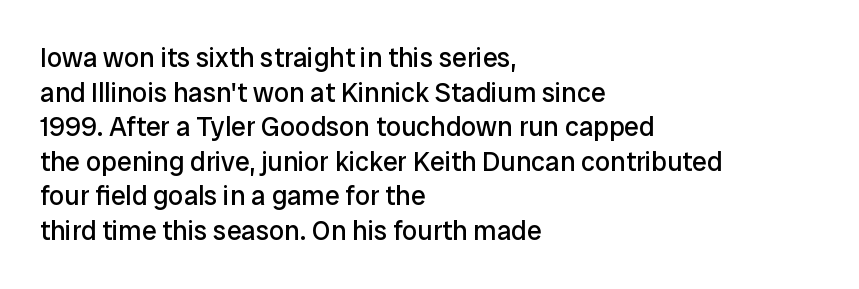
{"italic": "no", "bold": "no", "underline": "no", "align": "left", "line_spacing": "normal", "line_spacing_ratio": 1.28, "letter_spacing": "normal", "letter_spacing_em": 0.0, "glyph_px": 27}
